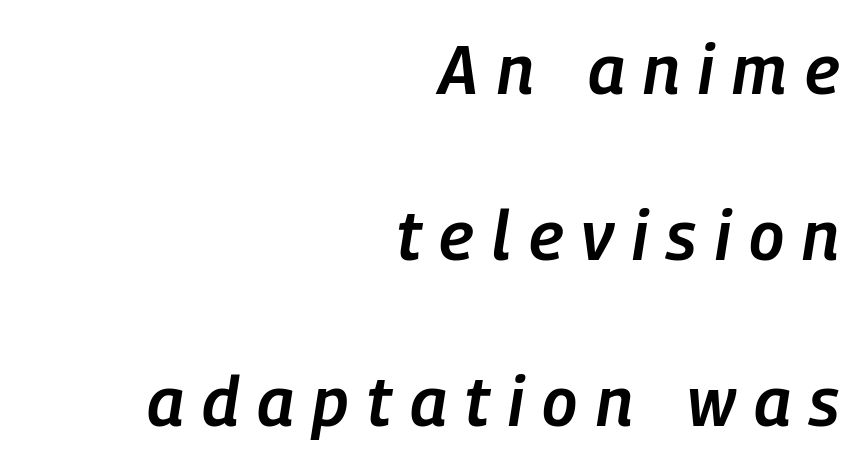
Compared with ordinary roman type, these characters are visibly tilted. Each letter keeps its own natural width here, so spacing adapts to shape. One glance says open: line gaps are wider than usual. Has an underline been added? It has not.
